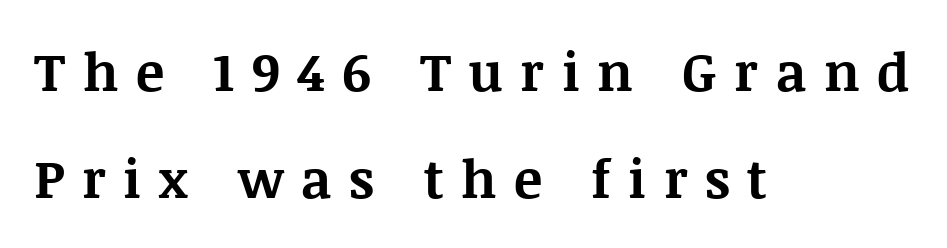
The image shows 53 px bold serif type, upright; set left-aligned, loose line spacing (2.01x), unusually wide letter spacing (+0.33 em), not underlined; medium stroke contrast and a large x-height.
